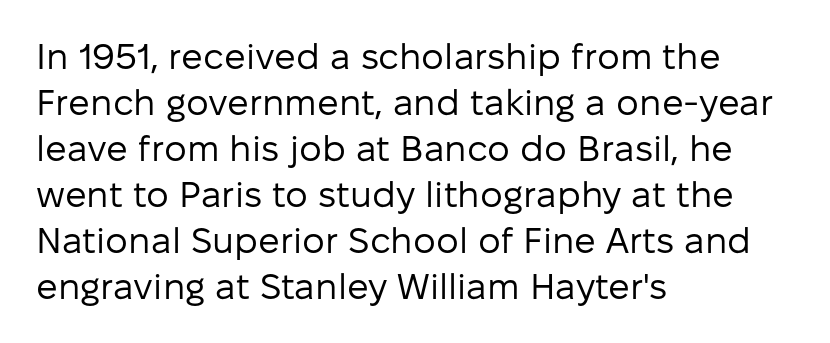
{"serif": "no", "italic": "no", "bold": "no", "weight": "regular", "width": "normal", "stroke_contrast": "low", "x_height": "medium", "monospaced": "no", "underline": "no", "align": "left", "line_spacing": "normal", "line_spacing_ratio": 1.28, "letter_spacing": "normal", "letter_spacing_em": 0.0, "glyph_px": 36}
